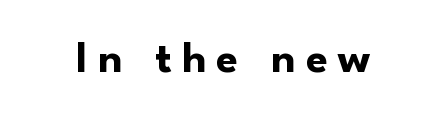
The image shows 44 px bold sans-serif type, upright; set unusually wide letter spacing (+0.24 em), not underlined; low stroke contrast and a small x-height.
